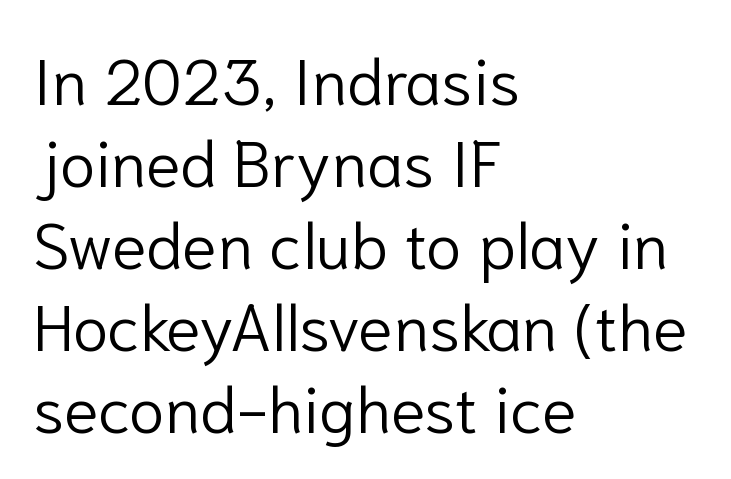
These lines are rendered in a variable-pitch font. Nothing sits at the stroke ends, so this counts as sans-serif. Check the space under the baseline: it is left empty. Upright lettering throughout.
